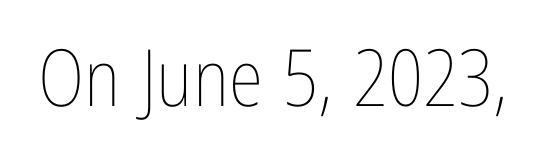
Q: Is the text bold? A: No.
Q: Is the text italic (slanted)? A: No, it is upright.
Q: Is the text underlined? A: No.
Q: Is the spacing between letters normal or unusually wide? A: Normal.
Q: Width (condensed, normal, or wide)? A: Condensed.
Q: Stroke contrast? A: Low.
Q: x-height? A: Medium.
Q: Monospaced? A: No.
